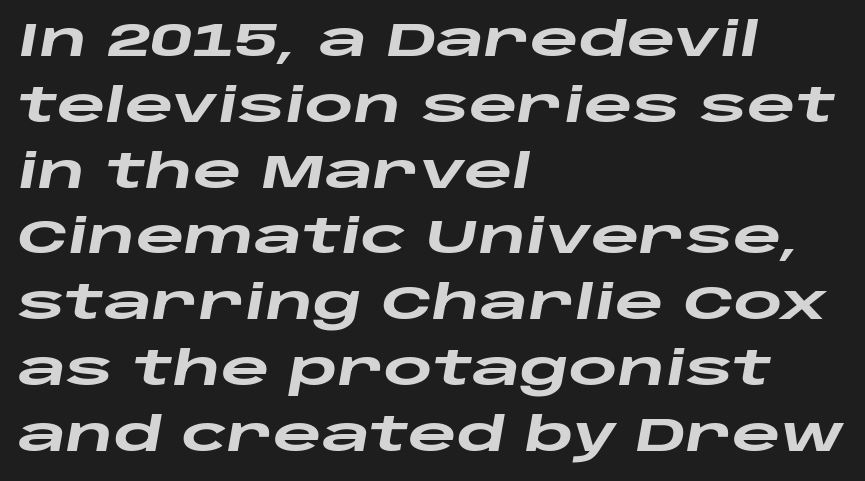
{"italic": "yes", "lean": "right", "slant_degrees": 10, "bold": "yes", "weight": "heavy", "width": "wide", "stroke_contrast": "low", "x_height": "large", "monospaced": "no", "underline": "no", "align": "left", "line_spacing": "normal", "line_spacing_ratio": 1.4, "letter_spacing": "normal", "letter_spacing_em": 0.0, "glyph_px": 47}
